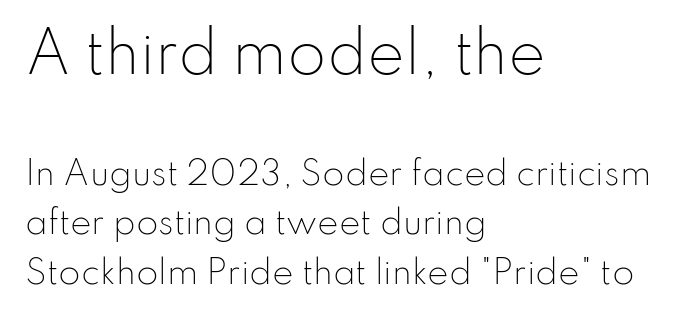
Is there any slant? The stems are plumb. A quiet, ordinary-to-light weight characterises the typeface. Is the lower block the larger one? No — the upper block carries the bigger type. Do the characters align in a grid? No, the font is proportional. Characters follow at the spacing the type designer built in. Does the copy run flush right? No — it runs flush left.
